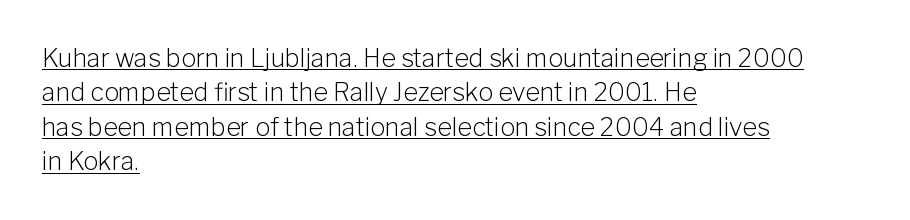
The image shows 25 px text type, upright; set left-aligned, normal line spacing (1.38x), normal letter spacing, underlined.
